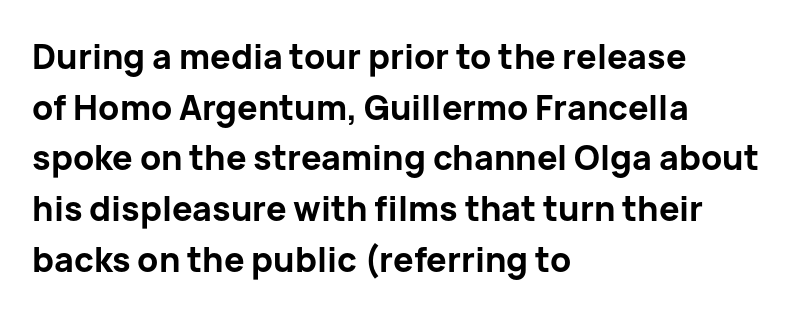
{"serif": "no", "italic": "no", "bold": "yes", "weight": "bold", "width": "normal", "stroke_contrast": "low", "x_height": "medium", "monospaced": "no", "underline": "no", "align": "left", "line_spacing": "normal", "line_spacing_ratio": 1.49, "letter_spacing": "normal", "letter_spacing_em": 0.0, "glyph_px": 34}
